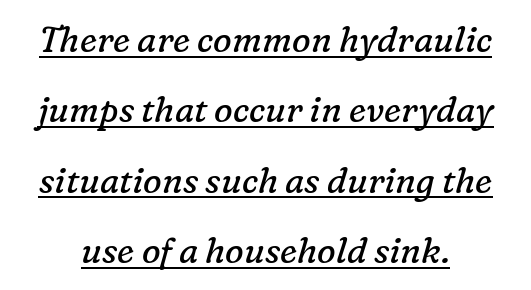
Q: Is the text bold? A: No.
Q: Is the text italic (slanted)? A: Yes, it leans right by about 16 degrees.
Q: Is the typeface a serif or a sans-serif typeface? A: Serif.
Q: Is the text underlined? A: Yes.
Q: Is the spacing between letters normal or unusually wide? A: Normal.
Q: Is the spacing between lines tight, normal or loose? A: Loose.
Q: Width (condensed, normal, or wide)? A: Normal.
Q: Stroke contrast? A: Low.
Q: x-height? A: Medium.
Q: Monospaced? A: No.
